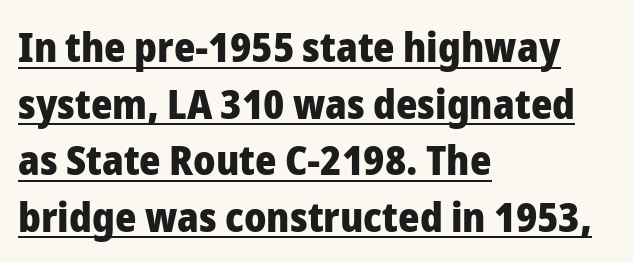
Q: Is the text bold? A: Yes.
Q: Is the text italic (slanted)? A: No, it is upright.
Q: Is the typeface a serif or a sans-serif typeface? A: Sans-serif.
Q: Is the text underlined? A: Yes.
Q: How is the paragraph aligned? A: Left-aligned.
Q: Is the spacing between letters normal or unusually wide? A: Normal.
Q: Is the spacing between lines tight, normal or loose? A: Normal.
Q: Width (condensed, normal, or wide)? A: Normal.
Q: Stroke contrast? A: Low.
Q: x-height? A: Medium.
Q: Monospaced? A: No.
